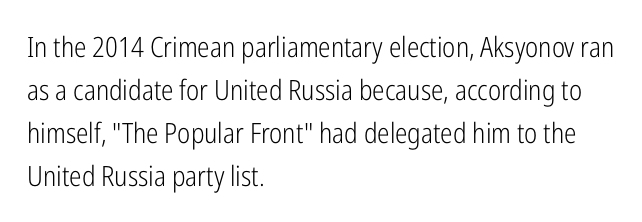
The image shows 28 px light, condensed sans-serif type, upright; set left-aligned, normal line spacing (1.53x), normal letter spacing, not underlined; low stroke contrast and a medium x-height.
